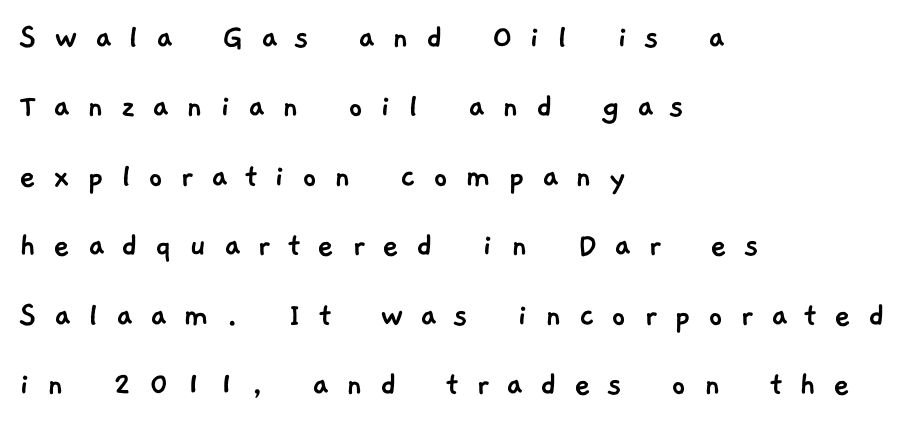
Q: Is the typeface a serif or a sans-serif typeface? A: Sans-serif.
Q: Is the text underlined? A: No.
Q: How is the paragraph aligned? A: Left-aligned.
Q: Is the spacing between letters normal or unusually wide? A: Unusually wide.
Q: Is the spacing between lines tight, normal or loose? A: Loose.
Q: Width (condensed, normal, or wide)? A: Normal.
Q: Stroke contrast? A: Low.
Q: x-height? A: Medium.
Q: Monospaced? A: No.
